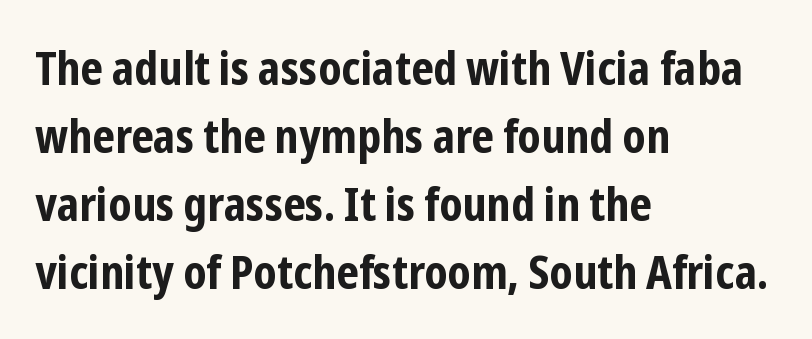
{"serif": "no", "italic": "no", "bold": "yes", "weight": "bold", "width": "condensed", "stroke_contrast": "low", "x_height": "medium", "monospaced": "no", "underline": "no", "align": "left", "line_spacing": "normal", "line_spacing_ratio": 1.48, "letter_spacing": "normal", "letter_spacing_em": 0.0, "glyph_px": 46}
